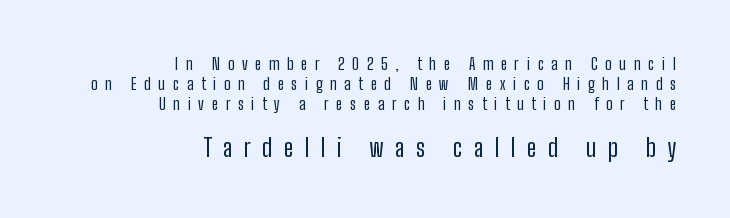
{"italic": "no", "bold": "no", "underline": "no", "align": "right", "line_spacing": "normal", "line_spacing_ratio": 1.25, "letter_spacing": "wide", "letter_spacing_em": 0.48, "larger_block": "second", "size_ratio": 1.5, "glyph_px": 24}
